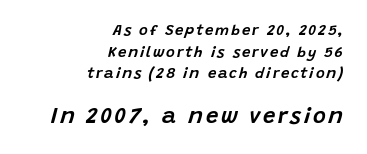
Rendered with sloped, italic letterforms. Typesetter's note — lower block bumped up in size, upper block left smaller. Horizontal bands of white between lines are of average thickness. Just letters on the line, the space beneath them empty.
